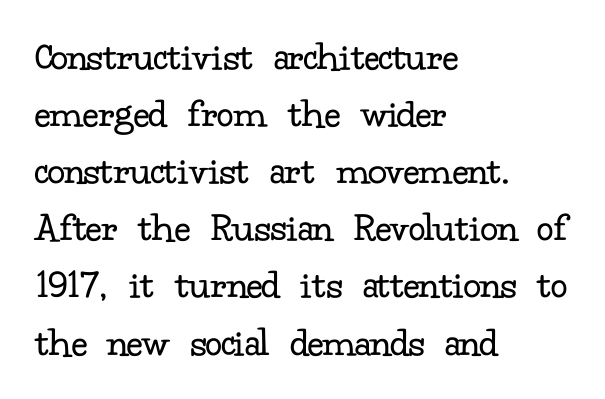
The image shows 42 px regular-weight serif type, upright; set left-aligned, normal line spacing (1.36x), normal letter spacing, not underlined; low stroke contrast and a small x-height.
